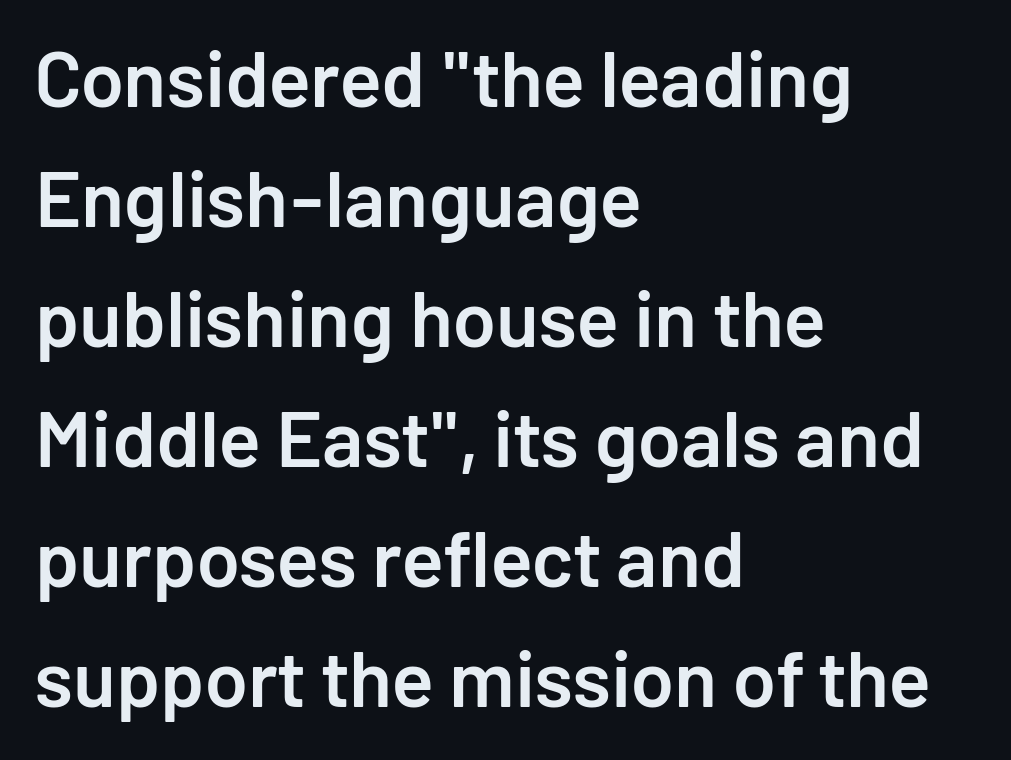
The image shows 79 px semibold sans-serif type, upright; set left-aligned, normal line spacing (1.52x), normal letter spacing, not underlined; low stroke contrast and a medium x-height.
